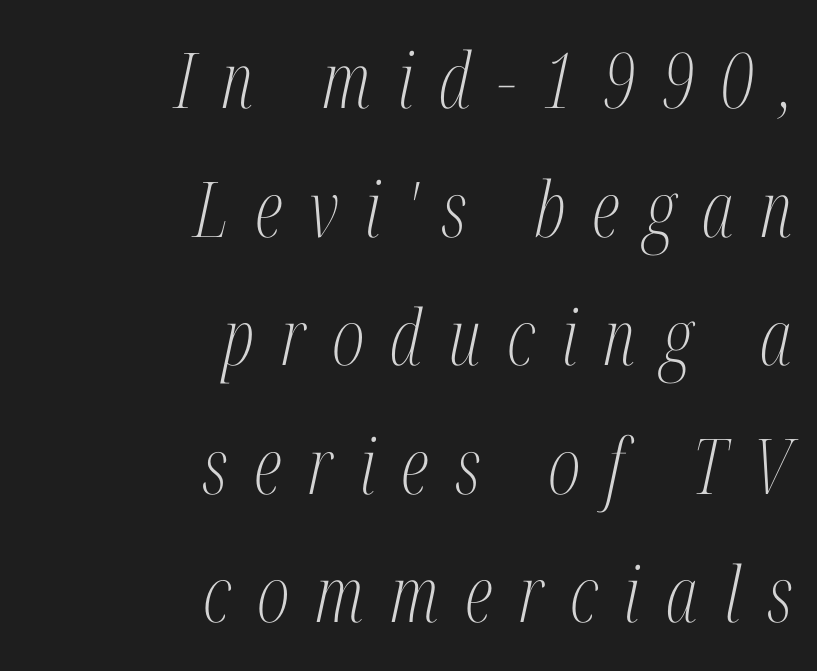
{"serif": "yes", "italic": "yes", "lean": "right", "slant_degrees": 12, "bold": "no", "weight": "light", "width": "condensed", "stroke_contrast": "medium", "x_height": "medium", "monospaced": "no", "underline": "no", "align": "right", "line_spacing": "normal", "line_spacing_ratio": 1.67, "letter_spacing": "wide", "letter_spacing_em": 0.34, "glyph_px": 77}
